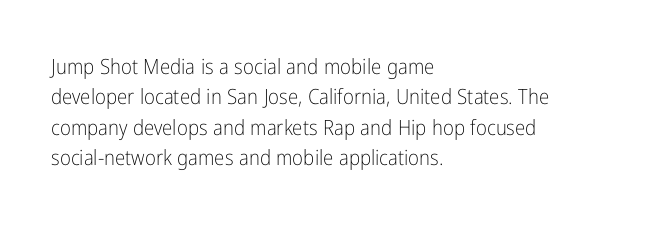
{"italic": "no", "bold": "no", "underline": "no", "align": "left", "line_spacing": "normal", "line_spacing_ratio": 1.45, "letter_spacing": "normal", "letter_spacing_em": 0.0, "glyph_px": 21}
